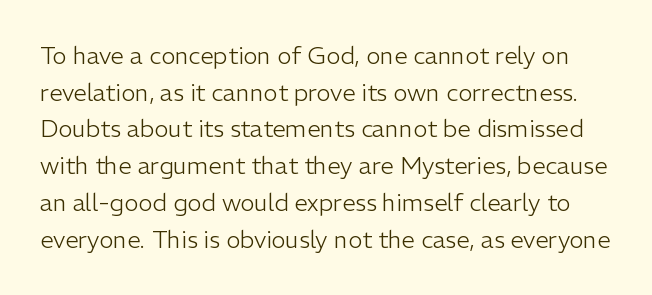
Q: Is the text bold? A: No.
Q: Is the text italic (slanted)? A: No, it is upright.
Q: Is the text underlined? A: No.
Q: Is the spacing between letters normal or unusually wide? A: Normal.
Q: Is the spacing between lines tight, normal or loose? A: Normal.
